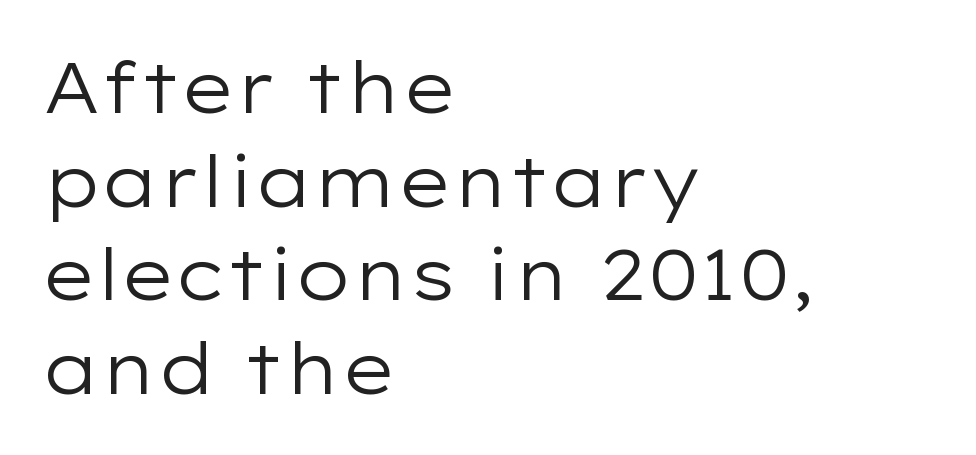
{"serif": "no", "italic": "no", "bold": "no", "weight": "regular", "width": "wide", "stroke_contrast": "low", "x_height": "medium", "monospaced": "no", "underline": "no", "align": "left", "line_spacing": "normal", "line_spacing_ratio": 1.32, "letter_spacing": "normal", "letter_spacing_em": 0.0, "glyph_px": 71}
